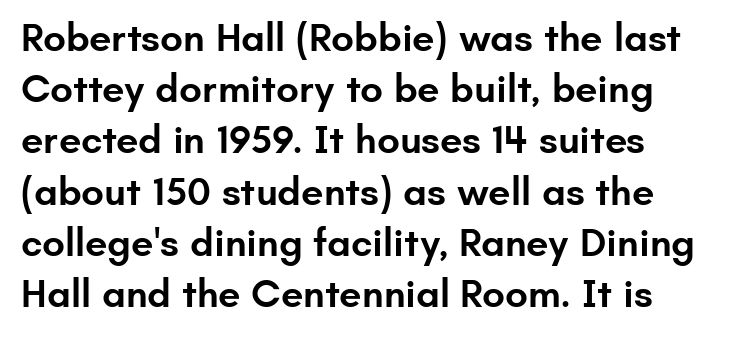
The image shows 40 px semibold sans-serif type, upright; set left-aligned, normal line spacing (1.28x), normal letter spacing, not underlined; low stroke contrast and a small x-height.
